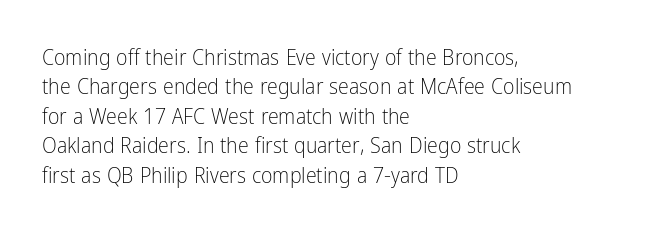
Q: Is the text bold? A: No.
Q: Is the text italic (slanted)? A: No, it is upright.
Q: Is the text underlined? A: No.
Q: How is the paragraph aligned? A: Left-aligned.
Q: Is the spacing between letters normal or unusually wide? A: Normal.
Q: Is the spacing between lines tight, normal or loose? A: Normal.
